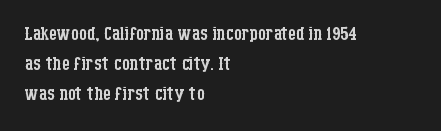
Q: Is the text bold? A: No.
Q: Is the text italic (slanted)? A: No, it is upright.
Q: Is the text underlined? A: No.
Q: How is the paragraph aligned? A: Left-aligned.
Q: Is the spacing between letters normal or unusually wide? A: Normal.
